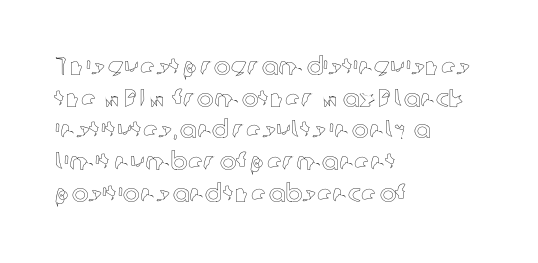
The rows are spaced the way most documents space them. No extra tracking has been applied to these lines. Which margin do the lines hug? The left one — the right edge is uneven. The gap between lines stays unmarked. If you drew a line through each stem, it would be perfectly vertical.
